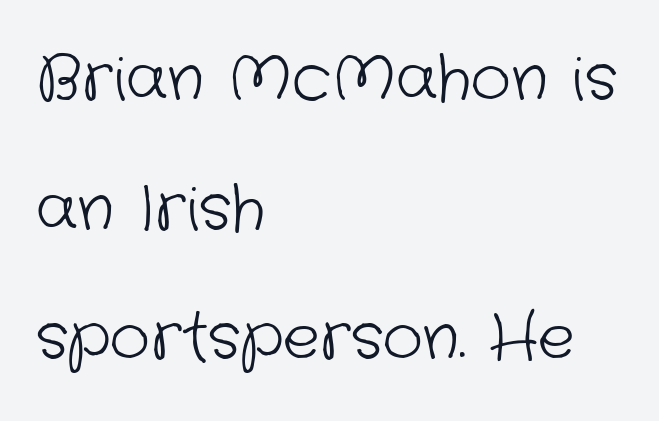
Weight: in the light-to-regular range. Reading down the block, your eye returns to a fixed left position each line. A typesetter would call this proportional, since set widths differ per character. The line texture is even and compact thanks to regular tracking.
